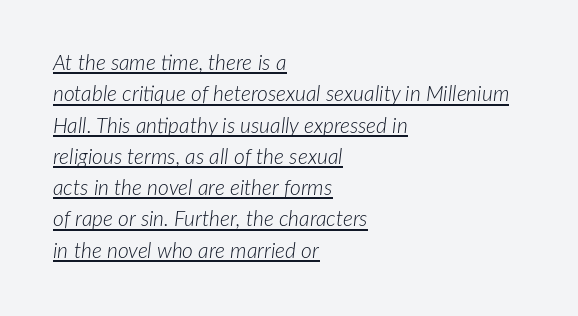
{"italic": "yes", "lean": "right", "slant_degrees": 7, "bold": "no", "underline": "yes", "align": "left", "line_spacing": "normal", "line_spacing_ratio": 1.49, "letter_spacing": "normal", "letter_spacing_em": 0.0, "glyph_px": 21}
